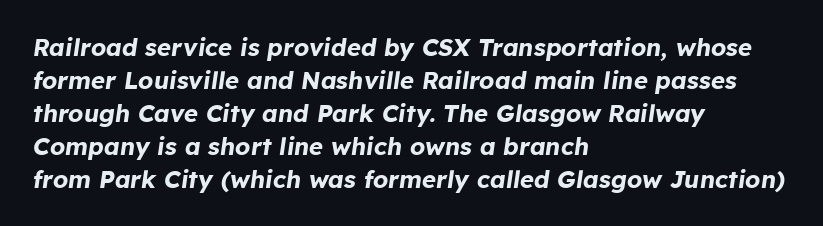
Q: Is the text bold? A: Yes.
Q: Is the text italic (slanted)? A: Yes, it leans right by about 8 degrees.
Q: Is the text underlined? A: No.
Q: How is the paragraph aligned? A: Left-aligned.
Q: Is the spacing between letters normal or unusually wide? A: Normal.
Q: Is the spacing between lines tight, normal or loose? A: Normal.
